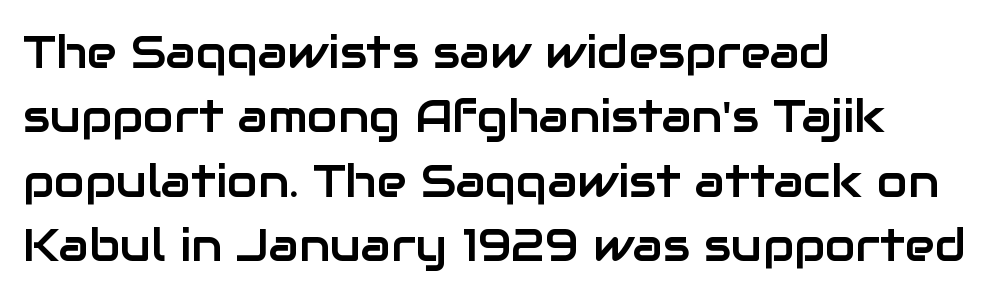
Q: Is the text italic (slanted)? A: No, it is upright.
Q: Is the typeface a serif or a sans-serif typeface? A: Sans-serif.
Q: Is the text underlined? A: No.
Q: How is the paragraph aligned? A: Left-aligned.
Q: Is the spacing between letters normal or unusually wide? A: Normal.
Q: Is the spacing between lines tight, normal or loose? A: Normal.
Q: Width (condensed, normal, or wide)? A: Normal.
Q: Stroke contrast? A: Low.
Q: x-height? A: Medium.
Q: Monospaced? A: No.
